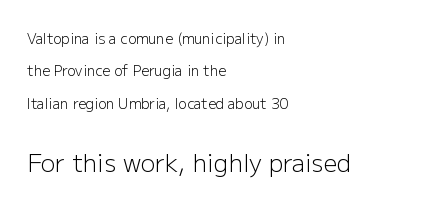
Q: Is the text bold? A: No.
Q: Is the text italic (slanted)? A: No, it is upright.
Q: Is the text underlined? A: No.
Q: How is the paragraph aligned? A: Left-aligned.
Q: Is the spacing between letters normal or unusually wide? A: Normal.
Q: Is the spacing between lines tight, normal or loose? A: Loose.
Q: Which block of text is set in a larger size, the first (top) or the second (bottom)? A: The second (bottom) one.
